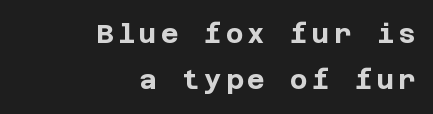
Q: Is the text bold? A: Yes.
Q: Is the text italic (slanted)? A: No, it is upright.
Q: Is the text underlined? A: No.
Q: How is the paragraph aligned? A: Right-aligned.
